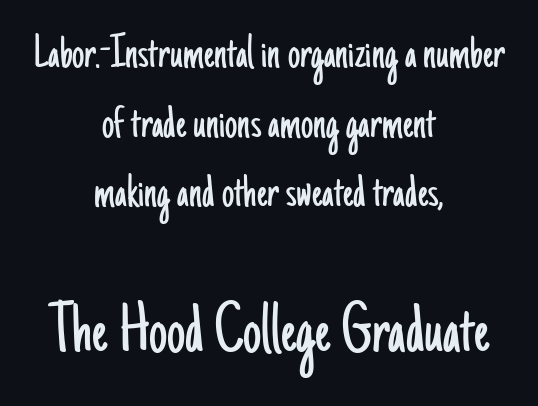
Q: Is the text bold? A: No.
Q: Is the text italic (slanted)? A: No, it is upright.
Q: Is the typeface a serif or a sans-serif typeface? A: Sans-serif.
Q: Is the text underlined? A: No.
Q: How is the paragraph aligned? A: Centered.
Q: Is the spacing between letters normal or unusually wide? A: Normal.
Q: Is the spacing between lines tight, normal or loose? A: Normal.
Q: Which block of text is set in a larger size, the first (top) or the second (bottom)? A: The second (bottom) one.
Q: Width (condensed, normal, or wide)? A: Condensed.
Q: Stroke contrast? A: Low.
Q: x-height? A: Small.
Q: Monospaced? A: No.
